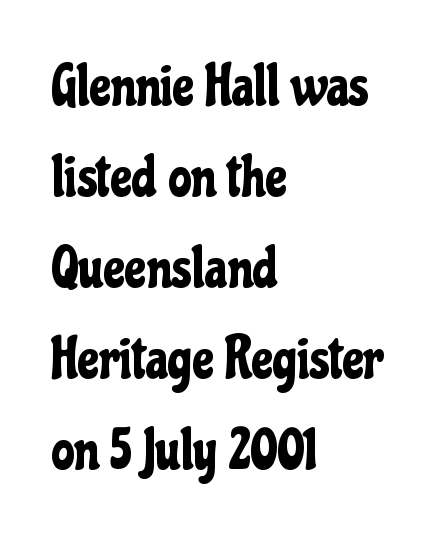
The image shows 58 px condensed sans-serif type, upright; set left-aligned, normal line spacing (1.57x), normal letter spacing, not underlined; low stroke contrast and a medium x-height.
